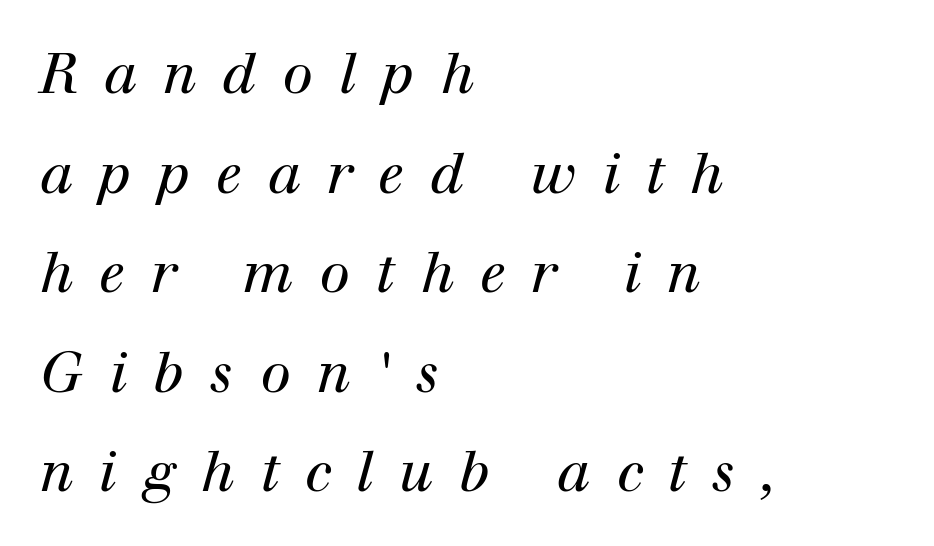
The image shows 55 px regular-weight serif type, italic (leaning right); set left-aligned, line spacing 1.81x, unusually wide letter spacing (+0.47 em), not underlined; high stroke contrast and a medium x-height.
